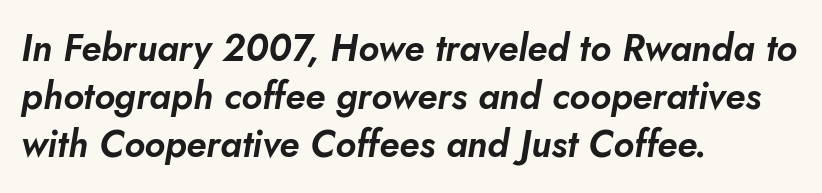
Q: Is the text italic (slanted)? A: Yes, it leans right by about 10 degrees.
Q: Is the text underlined? A: No.
Q: How is the paragraph aligned? A: Left-aligned.
Q: Is the spacing between letters normal or unusually wide? A: Normal.
Q: Is the spacing between lines tight, normal or loose? A: Normal.
Q: Width (condensed, normal, or wide)? A: Normal.
Q: Stroke contrast? A: Low.
Q: x-height? A: Small.
Q: Monospaced? A: No.
